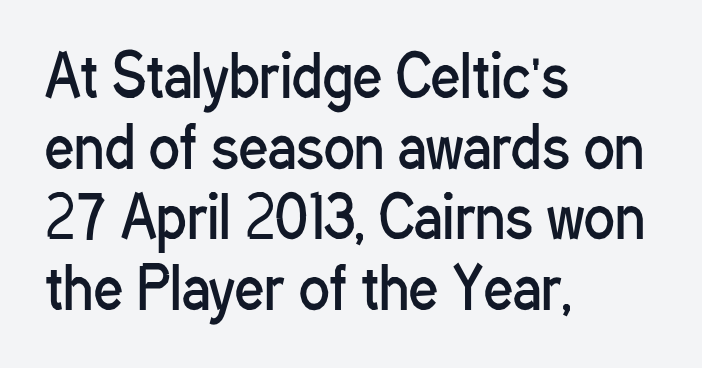
Q: Is the text bold? A: No.
Q: Is the text italic (slanted)? A: No, it is upright.
Q: Is the typeface a serif or a sans-serif typeface? A: Sans-serif.
Q: Is the text underlined? A: No.
Q: How is the paragraph aligned? A: Left-aligned.
Q: Is the spacing between letters normal or unusually wide? A: Normal.
Q: Width (condensed, normal, or wide)? A: Condensed.
Q: Stroke contrast? A: Low.
Q: x-height? A: Medium.
Q: Monospaced? A: No.
